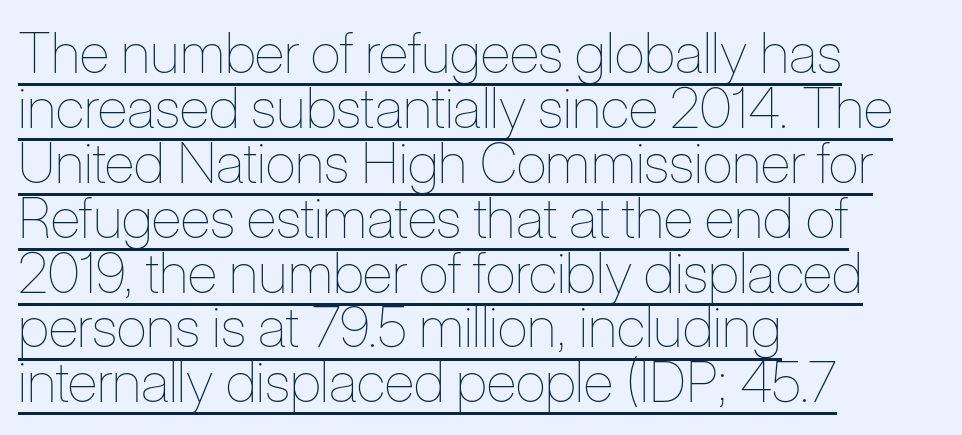
The image shows 56 px thin, condensed type, upright; set left-aligned, tight line spacing (0.98x), normal letter spacing, underlined; low stroke contrast and a medium x-height.
